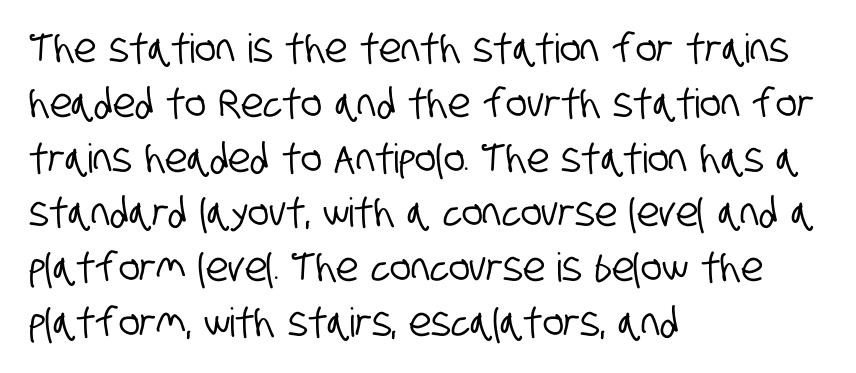
The image shows 40 px condensed sans-serif type; set left-aligned, normal line spacing (1.37x), normal letter spacing, not underlined; low stroke contrast and a large x-height.
